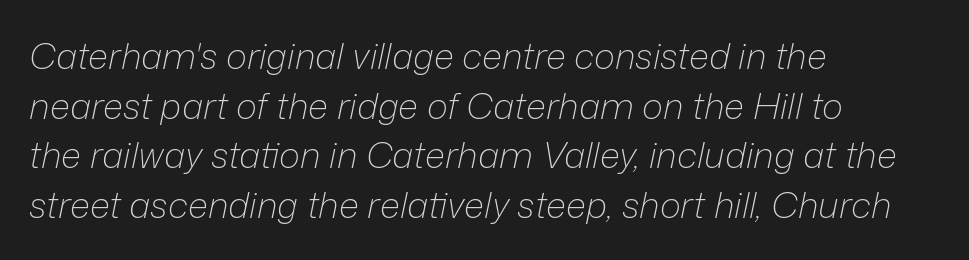
The image shows 36 px light type, italic (leaning right); set left-aligned, normal line spacing (1.38x), normal letter spacing, not underlined; low stroke contrast and a medium x-height.
